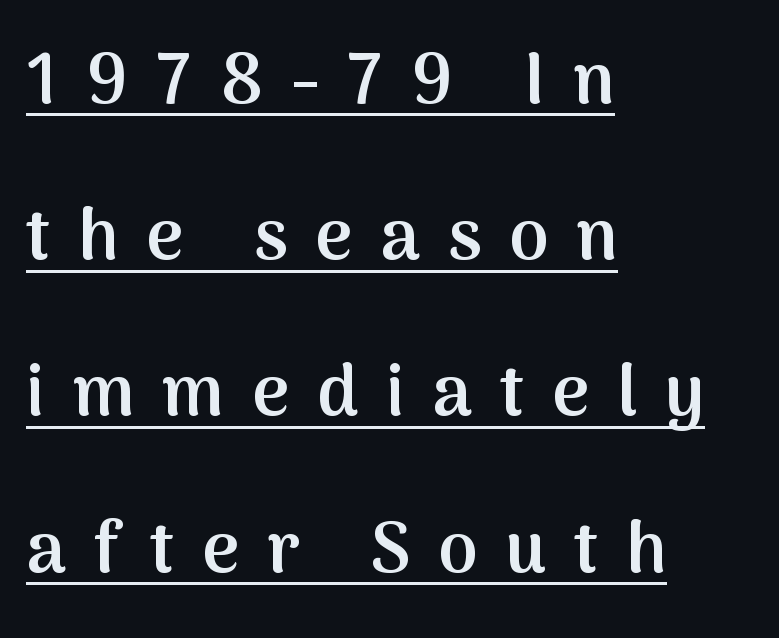
Q: Is the text bold? A: Semi-bold.
Q: Is the text italic (slanted)? A: No, it is upright.
Q: Is the typeface a serif or a sans-serif typeface? A: Sans-serif.
Q: Is the text underlined? A: Yes.
Q: How is the paragraph aligned? A: Left-aligned.
Q: Is the spacing between letters normal or unusually wide? A: Unusually wide.
Q: Is the spacing between lines tight, normal or loose? A: Loose.
Q: Width (condensed, normal, or wide)? A: Normal.
Q: Stroke contrast? A: Medium.
Q: x-height? A: Medium.
Q: Monospaced? A: No.
